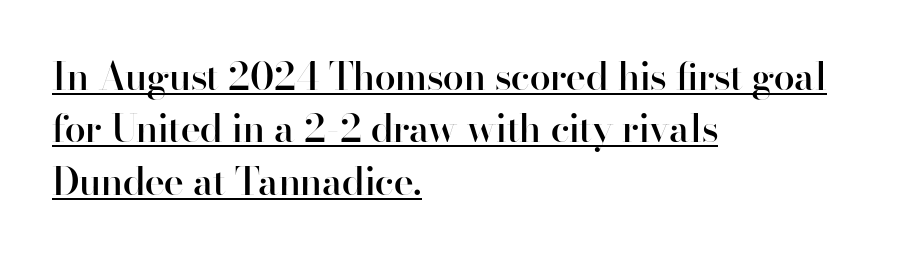
Q: Is the text bold? A: Semi-bold.
Q: Is the text italic (slanted)? A: No, it is upright.
Q: Is the typeface a serif or a sans-serif typeface? A: Sans-serif.
Q: Is the text underlined? A: Yes.
Q: How is the paragraph aligned? A: Left-aligned.
Q: Is the spacing between letters normal or unusually wide? A: Normal.
Q: Is the spacing between lines tight, normal or loose? A: Normal.
Q: Width (condensed, normal, or wide)? A: Normal.
Q: Stroke contrast? A: High.
Q: x-height? A: Small.
Q: Monospaced? A: No.
